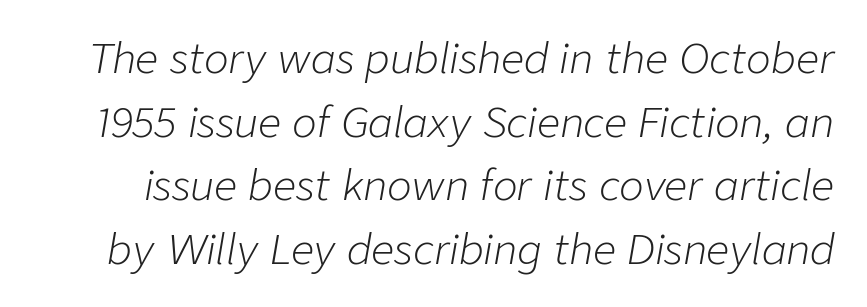
{"italic": "yes", "lean": "right", "slant_degrees": 9, "bold": "no", "weight": "light", "width": "normal", "stroke_contrast": "low", "x_height": "medium", "monospaced": "no", "underline": "no", "line_spacing": "normal", "line_spacing_ratio": 1.55, "letter_spacing": "normal", "letter_spacing_em": 0.0, "glyph_px": 41}
